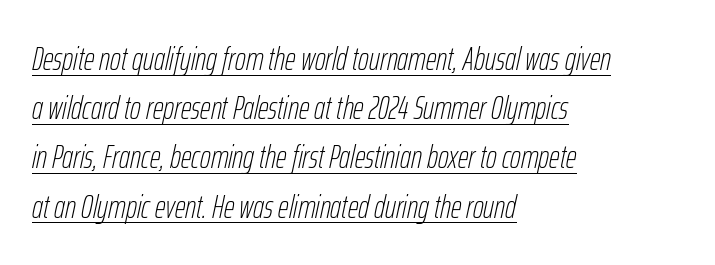
A baseline rule has been typeset under these characters. Ink coverage per letter is moderate at most. The face used here is proportionally spaced, like ordinary book or web type. The leading is moderate, giving the passage an even texture. If you drew a ruler down the left edge, every line would touch it.
